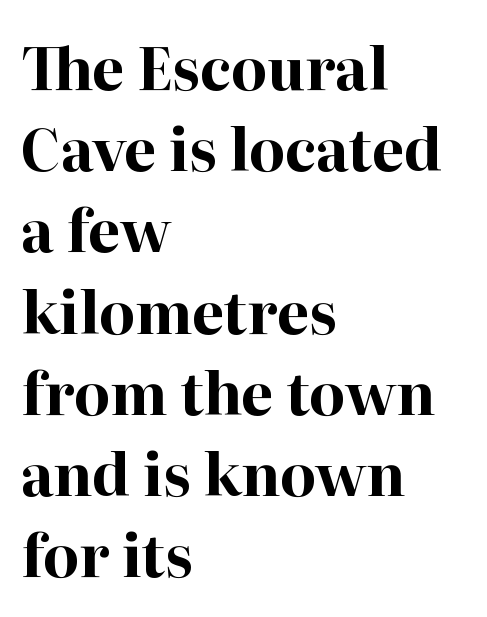
Nope, not italic — everything's standing straight. Proportional: the letters do not fall into vertical columns. A full-strength bold gives these letters their thick strokes. Whoever set this chose a conventional vertical rhythm.
